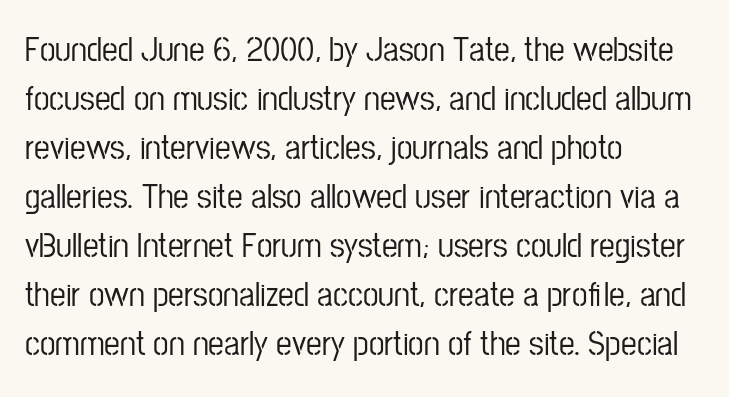
The rendering uses a moderate line-height, typical for paragraphs. Nothing unusual about the tracking: characters are spaced as the font intends. Only glyphs here, with clear space below each row. These lines are composed in type without serifs.
